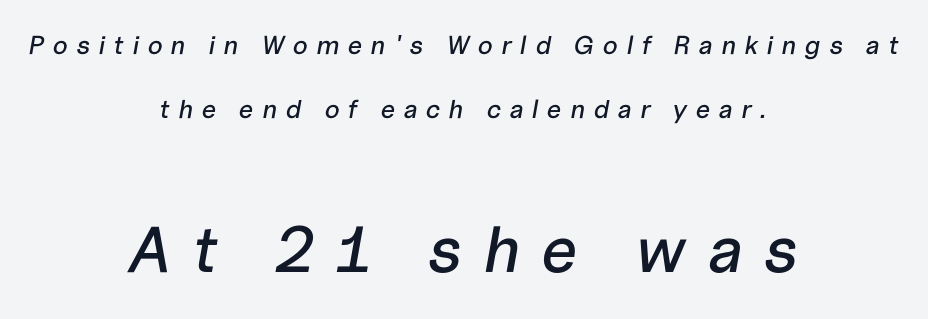
A typesetter would mark this as italic. Which of the two is more prominent by size? The second, at the bottom. Students, note that the glyphs here are deliberately spaced far apart. Regarding leading, the lines here are spaced well apart. Words float on clear page, feet unadorned. Each line is balanced around a shared central axis.
